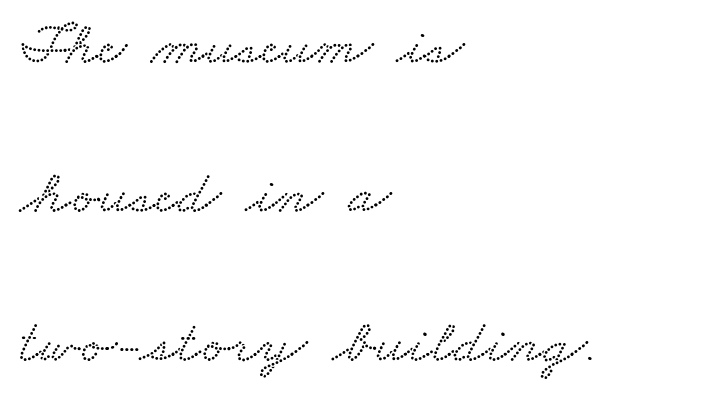
Note the varied advance widths — an 'i' is clearly narrower than an 'm'. Examine the stroke ends and you'll spot serifs. The horizontal fit of the characters is conventional and even. Baseline-to-baseline distance is far greater than the letter height. These lines stack with their left ends in a neat column.
